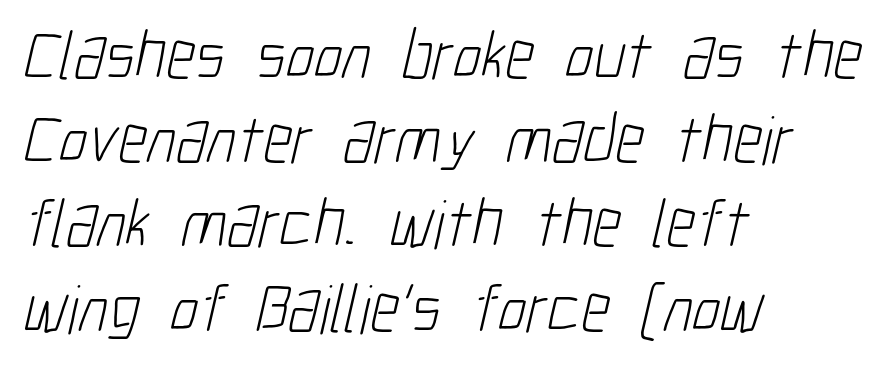
The image shows 69 px light, condensed sans-serif type; set left-aligned, line spacing 1.22x, normal letter spacing, not underlined; low stroke contrast and a medium x-height.
